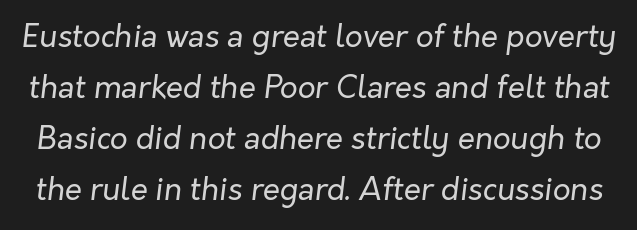
Plain, unruled lines of type. Think standard paragraph weight, or any step lighter than that. Looks like regular typesetting: each glyph gets only the width it needs. This sample uses an oblique cut, with every glyph tilted off the vertical. Reading down the column, the eye jumps a familiar distance to each next line.
